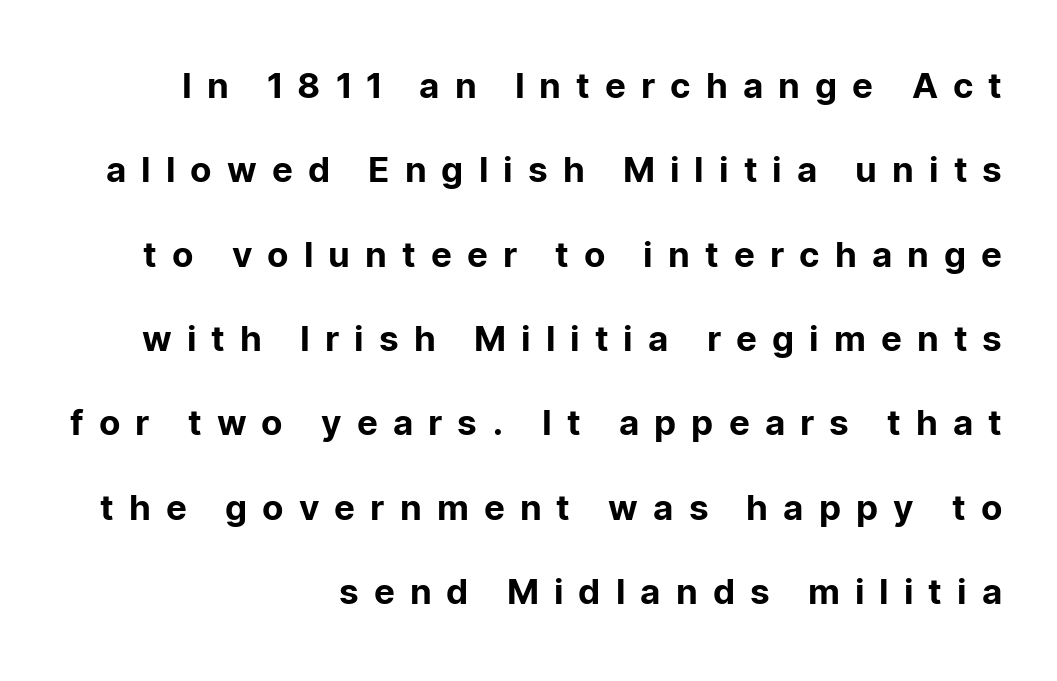
The image shows 35 px sans-serif type, upright; set right-aligned, loose line spacing (2.41x), unusually wide letter spacing (+0.43 em), not underlined; low stroke contrast and a medium x-height.
